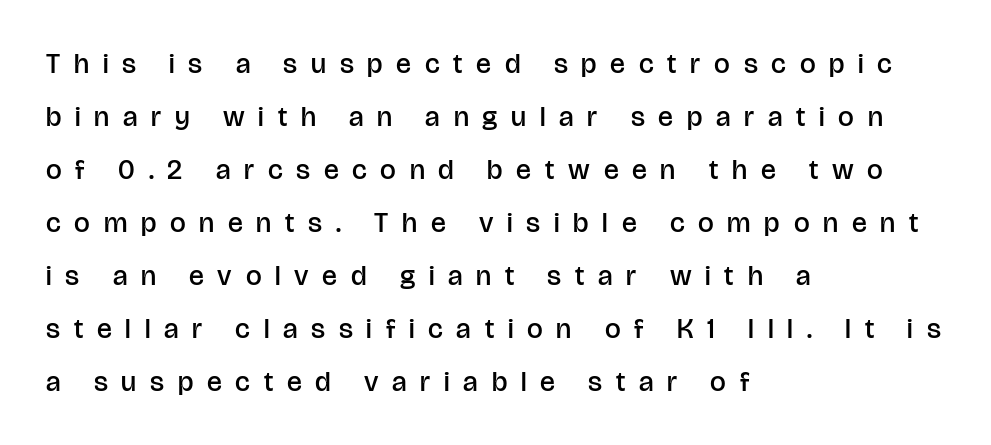
The rendering uses natural spacing where letterforms have individual widths. Does the weight exceed regular? Yes, but only to semibold. Just letters on the line, the space beneath them empty. A classic flush-left, rag-right setting is used for this passage. The passage shown is typeset with a sans-serif family. Characters remain perfectly vertical along every line.
